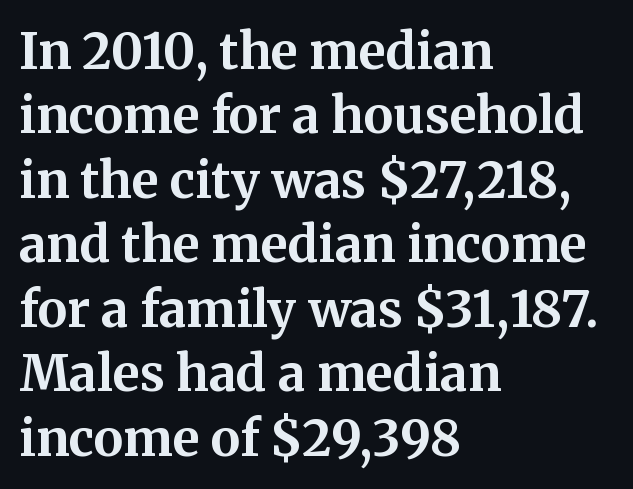
{"serif": "yes", "italic": "no", "bold": "yes", "weight": "bold", "width": "normal", "stroke_contrast": "medium", "x_height": "medium", "monospaced": "no", "underline": "no", "align": "left", "line_spacing": "normal", "line_spacing_ratio": 1.29, "letter_spacing": "normal", "letter_spacing_em": 0.0, "glyph_px": 50}
